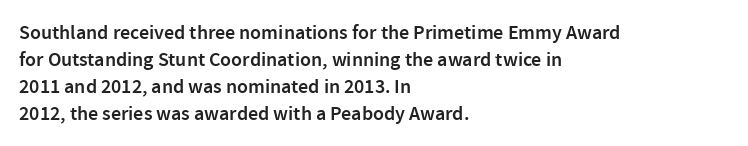
Designer's note — italics off, roman on. These lines are set flush left with a ragged right edge. The area under the type is left untouched. A normal amount of white space separates one row of letters from the next.
